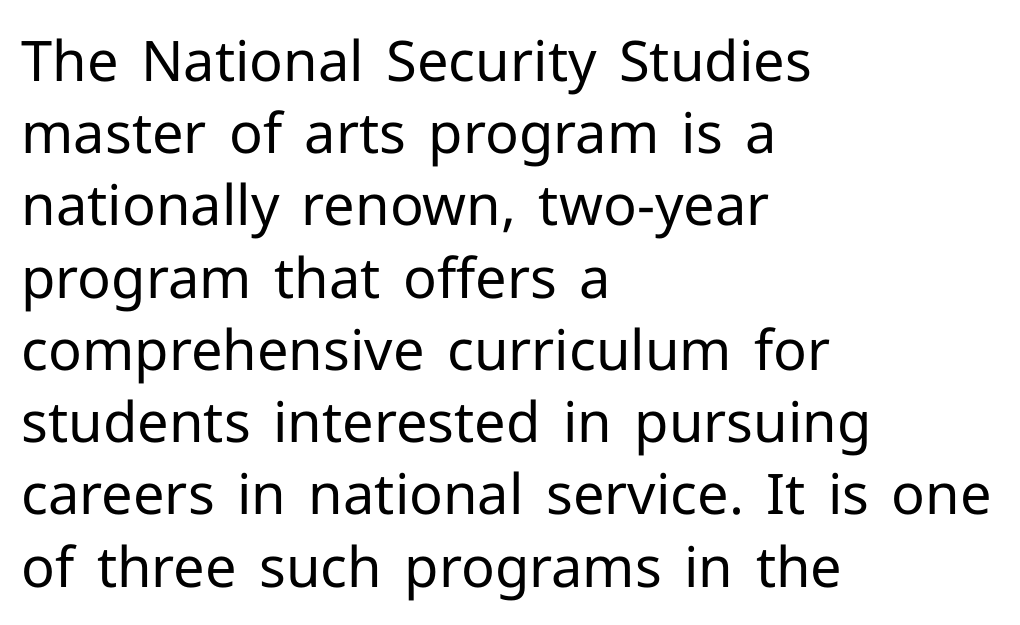
The image shows 56 px regular-weight sans-serif type, upright; set left-aligned, normal line spacing (1.29x), normal letter spacing, not underlined; low stroke contrast and a medium x-height.
